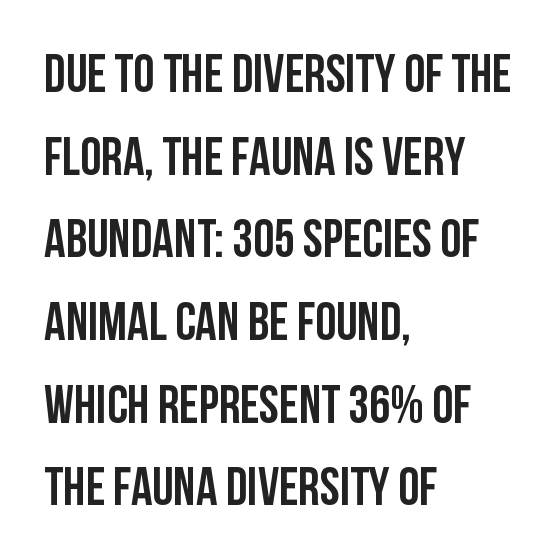
Serif or sans? Sans — the stroke terminals are bare. Proportional: the letters do not fall into vertical columns. This is roman type, the default non-slanted kind. Typeset ragged right — the left edge is the straight one.
